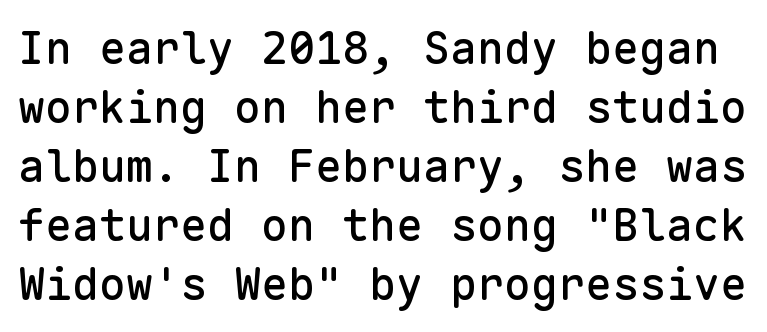
Regular leading. Default kerning and tracking; the words read as compact shapes. This rendering features lettering with no underline. Do the letters lean? They stand straight. Is this a fixed-width face? Yes — each glyph sits in an identical cell.
